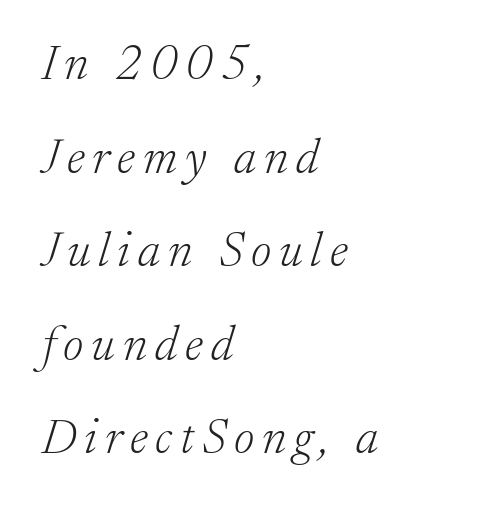
The image shows 49 px light serif type, italic (leaning right); set left-aligned, loose line spacing (1.91x), not underlined; low stroke contrast and a medium x-height.
